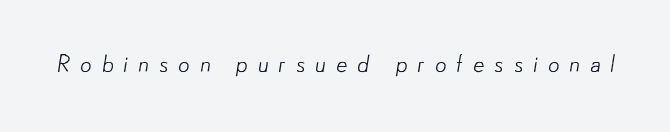
Q: Is the text bold? A: No.
Q: Is the text underlined? A: No.
Q: Is the spacing between letters normal or unusually wide? A: Unusually wide.
